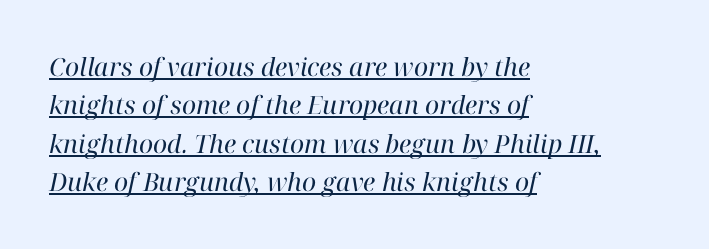
The characters are drawn with everyday or finer stroke widths. Regular leading. Like a heading marked for emphasis, these lines bear an underscore. Each word holds together tightly as a unit, with standard inter-letter gaps. Reading down the block, your eye returns to a fixed left position each line. Style check: oblique.
